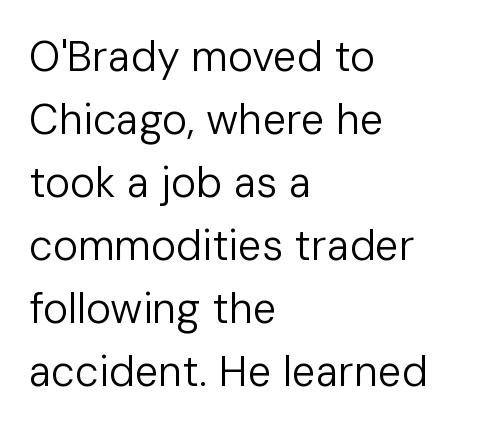
The letterforms sit at book weight or below. The paragraph shown leans on its left margin. Caption: standard tracking, unaltered. Upright lettering throughout. You can tell from the bare stems that sans-serif type was used. Lines of text with bare space underneath.
